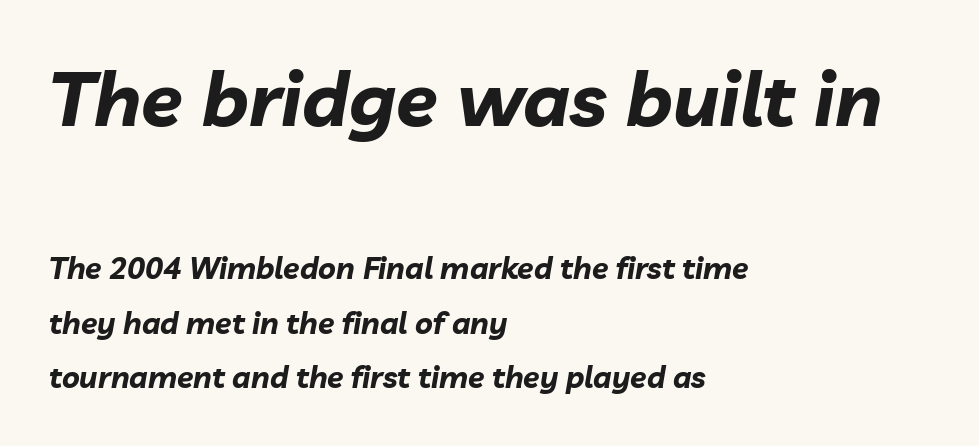
Caption: multi-line text, flush left, ragged right. Does the lettering tilt? It does — this is italic. The passage shown begins with its larger block and ends with its smaller one. The rendering uses natural spacing where letterforms have individual widths. Rule under the text: the space is simply empty. The glyphs have the mass of a bold cut.
